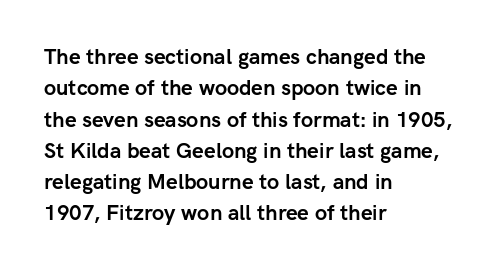
{"italic": "no", "bold": "yes", "underline": "no", "align": "left", "line_spacing": "normal", "line_spacing_ratio": 1.49, "letter_spacing": "normal", "letter_spacing_em": 0.0, "glyph_px": 21}
